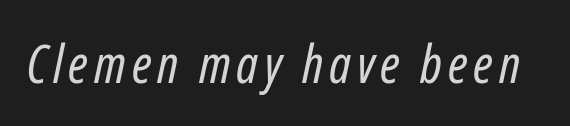
{"italic": "yes", "lean": "right", "slant_degrees": 12, "bold": "no", "weight": "regular", "width": "condensed", "stroke_contrast": "low", "x_height": "medium", "monospaced": "no", "underline": "no", "glyph_px": 52}
